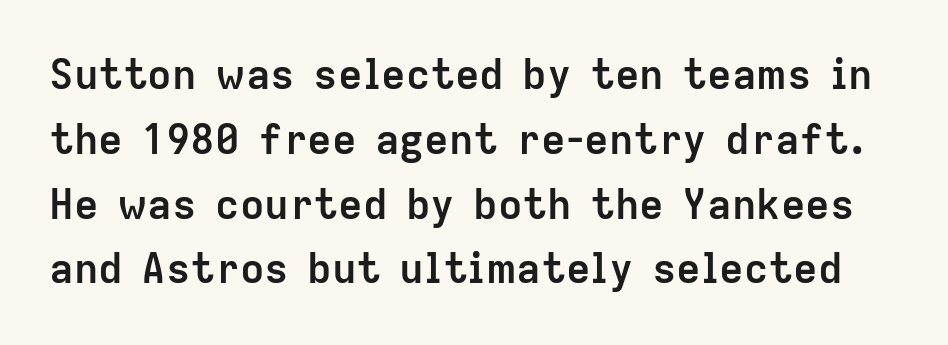
The image shows 41 px semibold sans-serif type, upright; set normal line spacing (1.58x), normal letter spacing, not underlined; low stroke contrast and a medium x-height.
